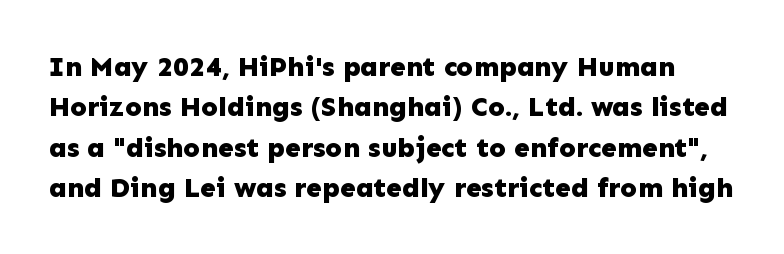
Q: Is the text bold? A: Yes.
Q: Is the text italic (slanted)? A: No, it is upright.
Q: Is the typeface a serif or a sans-serif typeface? A: Sans-serif.
Q: Is the text underlined? A: No.
Q: Is the spacing between letters normal or unusually wide? A: Normal.
Q: Is the spacing between lines tight, normal or loose? A: Normal.
Q: Width (condensed, normal, or wide)? A: Normal.
Q: Stroke contrast? A: Low.
Q: x-height? A: Medium.
Q: Monospaced? A: No.
